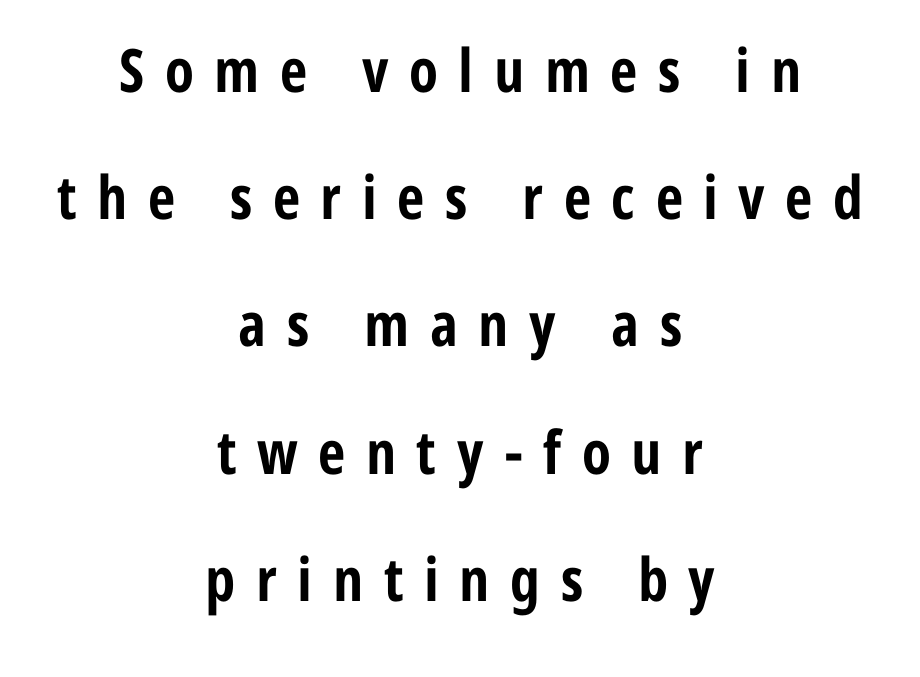
{"serif": "no", "italic": "no", "bold": "yes", "weight": "bold", "width": "condensed", "stroke_contrast": "low", "x_height": "medium", "monospaced": "no", "underline": "no", "align": "center", "line_spacing": "loose", "line_spacing_ratio": 2.12, "letter_spacing": "wide", "letter_spacing_em": 0.34, "glyph_px": 60}
